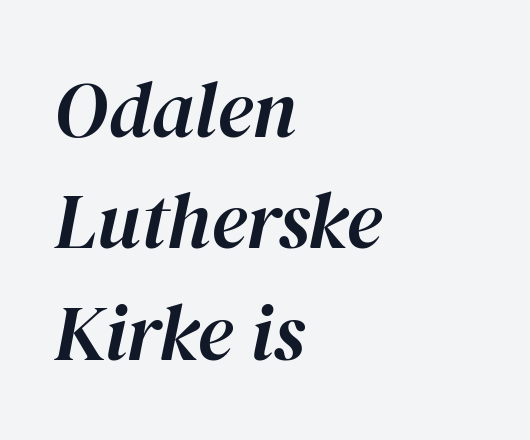
{"italic": "yes", "lean": "right", "slant_degrees": 12, "width": "normal", "stroke_contrast": "high", "x_height": "medium", "monospaced": "no", "underline": "no", "align": "left", "line_spacing": "normal", "line_spacing_ratio": 1.41, "letter_spacing": "normal", "letter_spacing_em": 0.0, "glyph_px": 79}
